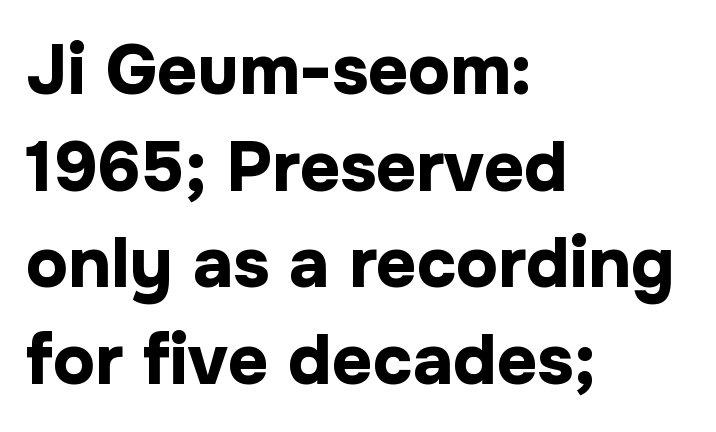
The image shows 70 px bold sans-serif type, upright; set left-aligned, normal line spacing (1.38x), normal letter spacing, not underlined; low stroke contrast and a medium x-height.
